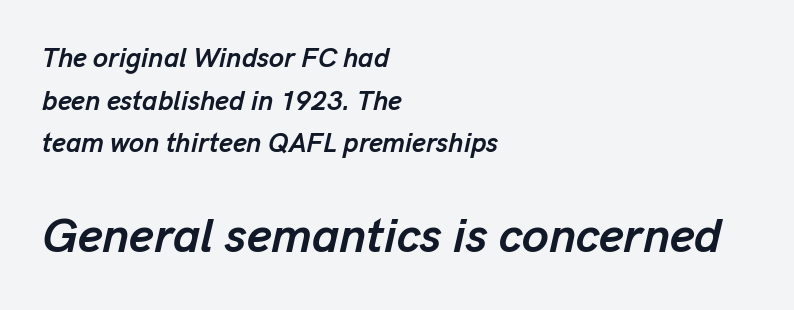
{"italic": "yes", "lean": "right", "slant_degrees": 13, "bold": "yes", "weight": "semibold", "width": "normal", "stroke_contrast": "low", "x_height": "medium", "monospaced": "no", "underline": "no", "align": "left", "line_spacing": "normal", "line_spacing_ratio": 1.58, "letter_spacing": "normal", "letter_spacing_em": 0.0, "larger_block": "second", "size_ratio": 1.78, "glyph_px": 48}
